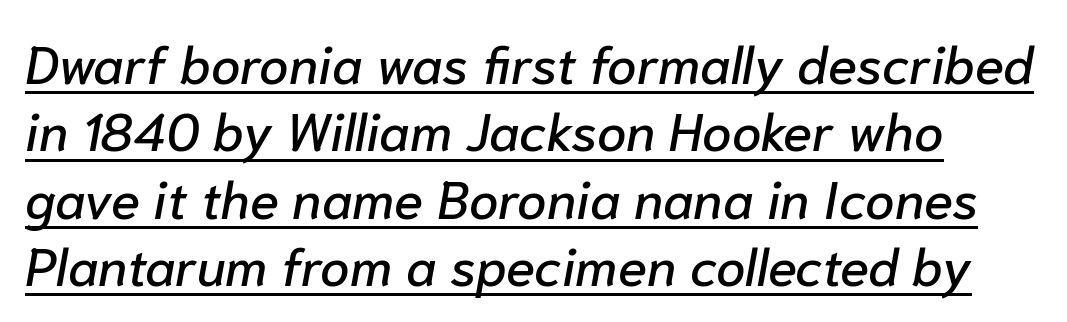
The image shows 53 px text type, italic (leaning right); set normal line spacing (1.27x), normal letter spacing, underlined; low stroke contrast and a medium x-height.
